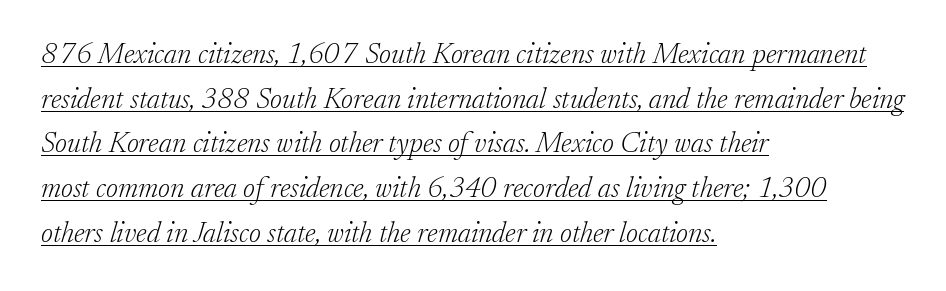
{"serif": "yes", "italic": "yes", "lean": "right", "slant_degrees": 17, "bold": "no", "weight": "light", "width": "normal", "stroke_contrast": "low", "x_height": "small", "monospaced": "no", "underline": "yes", "align": "left", "line_spacing": "normal", "line_spacing_ratio": 1.54, "letter_spacing": "normal", "letter_spacing_em": 0.0, "glyph_px": 29}
